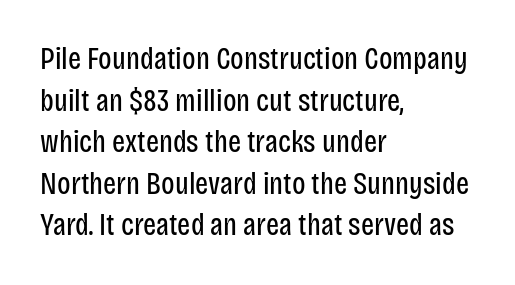
Q: Is the text bold? A: No.
Q: Is the text italic (slanted)? A: No, it is upright.
Q: Is the typeface a serif or a sans-serif typeface? A: Sans-serif.
Q: Is the text underlined? A: No.
Q: How is the paragraph aligned? A: Left-aligned.
Q: Is the spacing between letters normal or unusually wide? A: Normal.
Q: Is the spacing between lines tight, normal or loose? A: Normal.
Q: Width (condensed, normal, or wide)? A: Condensed.
Q: Stroke contrast? A: Low.
Q: x-height? A: Large.
Q: Monospaced? A: No.
